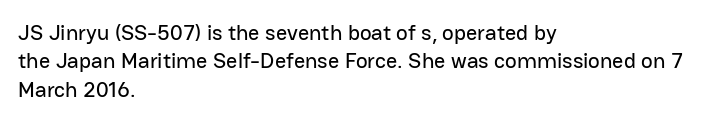
{"italic": "no", "underline": "no", "align": "left", "line_spacing": "normal", "line_spacing_ratio": 1.29, "letter_spacing": "normal", "letter_spacing_em": 0.0, "glyph_px": 22}
